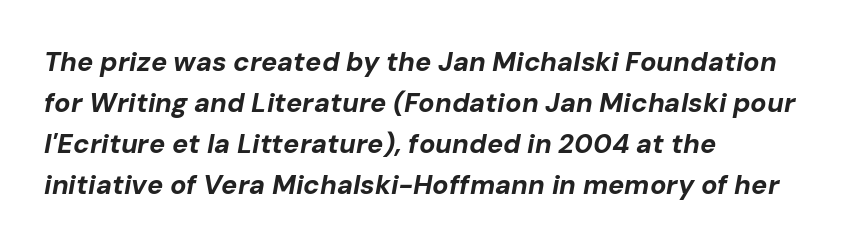
{"italic": "yes", "lean": "right", "slant_degrees": 10, "bold": "yes", "underline": "no", "align": "left", "line_spacing": "normal", "line_spacing_ratio": 1.52, "letter_spacing": "normal", "letter_spacing_em": 0.0, "glyph_px": 27}
